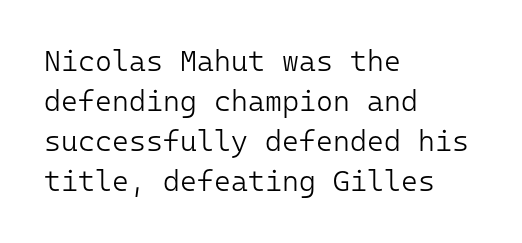
The image shows 29 px light sans-serif type, upright, monospaced; set left-aligned, normal line spacing (1.38x), normal letter spacing, not underlined; low stroke contrast and a medium x-height.
